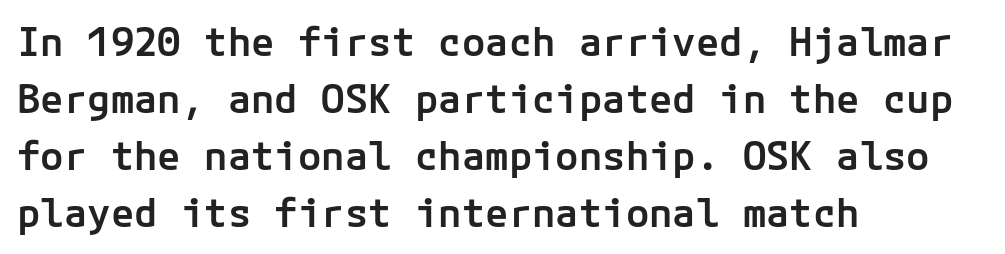
Q: Is the text bold? A: Semi-bold.
Q: Is the text italic (slanted)? A: No, it is upright.
Q: Is the typeface a serif or a sans-serif typeface? A: Sans-serif.
Q: Is the text underlined? A: No.
Q: How is the paragraph aligned? A: Left-aligned.
Q: Is the spacing between letters normal or unusually wide? A: Normal.
Q: Is the spacing between lines tight, normal or loose? A: Normal.
Q: Width (condensed, normal, or wide)? A: Normal.
Q: Stroke contrast? A: Low.
Q: x-height? A: Medium.
